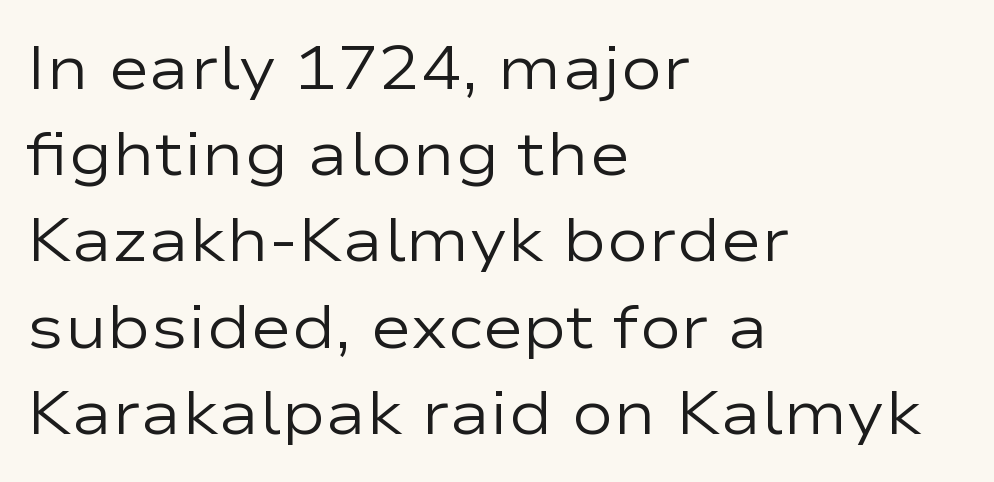
The image shows 62 px regular-weight, wide sans-serif type, upright; set left-aligned, normal line spacing (1.39x), normal letter spacing, not underlined; low stroke contrast and a medium x-height.
